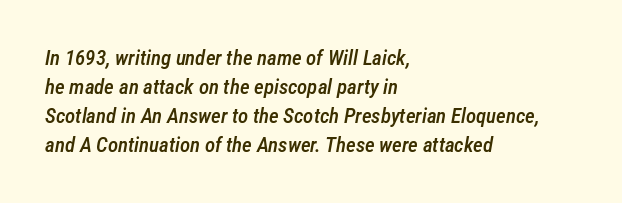
{"italic": "yes", "lean": "right", "slant_degrees": 12, "bold": "semi", "underline": "no", "align": "left", "line_spacing": "normal", "line_spacing_ratio": 1.38, "letter_spacing": "normal", "letter_spacing_em": 0.0, "glyph_px": 21}
